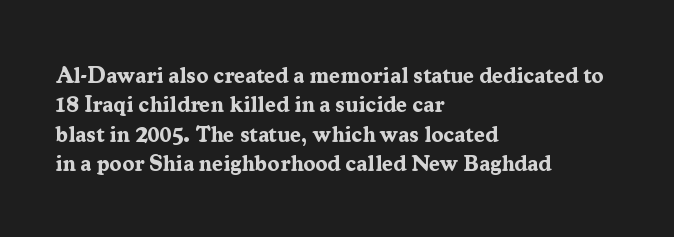
The vertical gap from one line to the next is medium. The rendering uses a bold face; every stroke is thick and dark. When letters stand straight like this, we call the style roman or upright. A typesetter would call this zero additional tracking.
